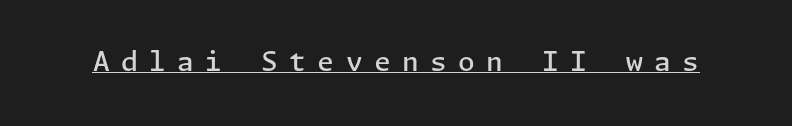
Q: Is the text bold? A: Semi-bold.
Q: Is the text italic (slanted)? A: No, it is upright.
Q: Is the text underlined? A: Yes.
Q: Is the spacing between letters normal or unusually wide? A: Unusually wide.
